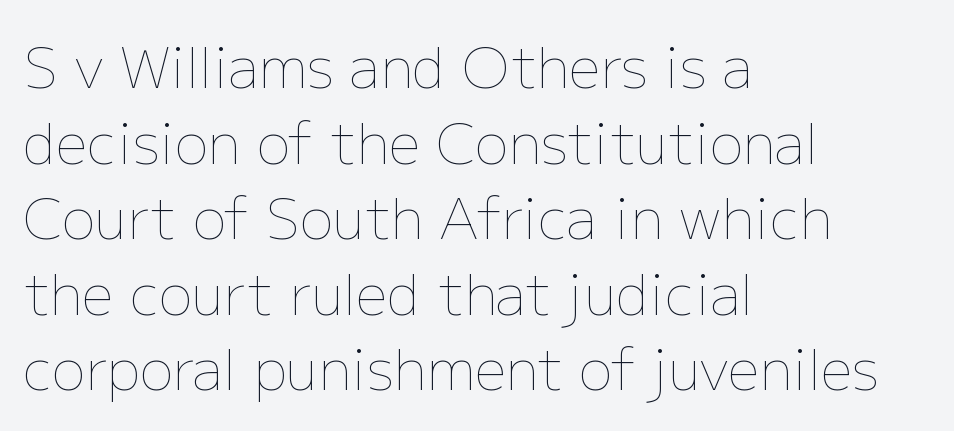
{"italic": "no", "bold": "no", "weight": "thin", "width": "normal", "stroke_contrast": "low", "x_height": "medium", "monospaced": "no", "underline": "no", "align": "left", "line_spacing": "normal", "line_spacing_ratio": 1.35, "letter_spacing": "normal", "letter_spacing_em": 0.0, "glyph_px": 56}
